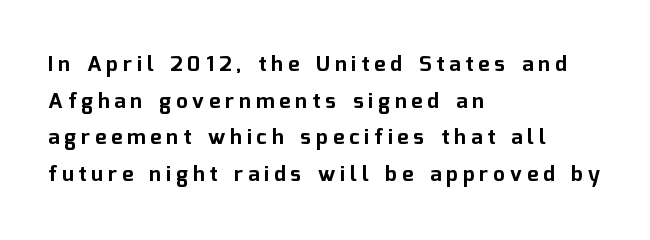
The image shows 21 px bold type, upright; set left-aligned, line spacing 1.74x, unusually wide letter spacing (+0.24 em), not underlined.
